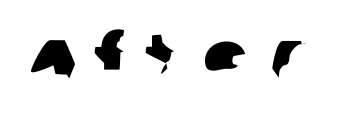
{"serif": "no", "width": "normal", "stroke_contrast": "low", "x_height": "large", "monospaced": "no", "underline": "no", "letter_spacing": "wide", "letter_spacing_em": 0.3, "glyph_px": 69}
